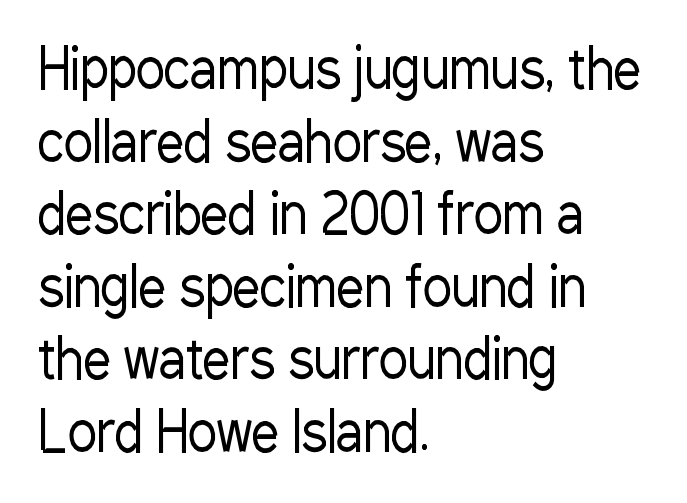
{"serif": "no", "italic": "no", "bold": "no", "weight": "regular", "width": "condensed", "stroke_contrast": "low", "x_height": "medium", "monospaced": "no", "underline": "no", "align": "left", "line_spacing": "normal", "line_spacing_ratio": 1.32, "letter_spacing": "normal", "letter_spacing_em": 0.0, "glyph_px": 55}
